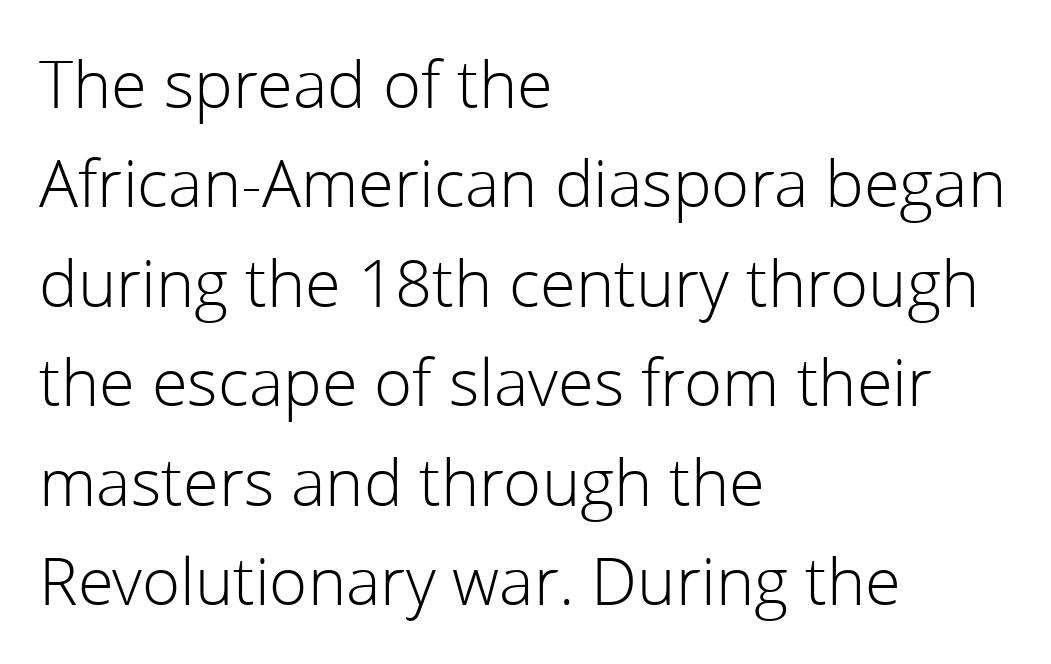
Q: Is the text bold? A: No.
Q: Is the text italic (slanted)? A: No, it is upright.
Q: Is the typeface a serif or a sans-serif typeface? A: Sans-serif.
Q: Is the text underlined? A: No.
Q: How is the paragraph aligned? A: Left-aligned.
Q: Is the spacing between letters normal or unusually wide? A: Normal.
Q: Is the spacing between lines tight, normal or loose? A: Normal.
Q: Width (condensed, normal, or wide)? A: Normal.
Q: Stroke contrast? A: Low.
Q: x-height? A: Medium.
Q: Monospaced? A: No.
